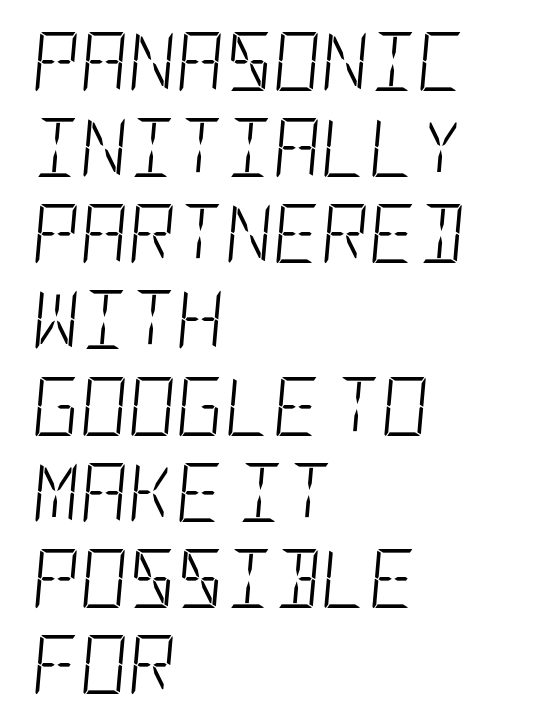
The image shows 59 px light, condensed type, italic (leaning right); set left-aligned, normal line spacing (1.46x), normal letter spacing, not underlined; low stroke contrast and a large x-height.
